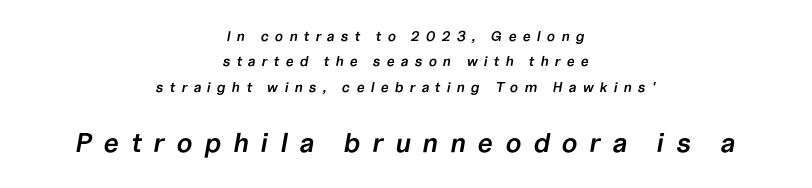
Q: Is the text bold? A: Semi-bold.
Q: Is the text italic (slanted)? A: Yes, it leans right by about 10 degrees.
Q: Is the text underlined? A: No.
Q: How is the paragraph aligned? A: Centered.
Q: Is the spacing between letters normal or unusually wide? A: Unusually wide.
Q: Which block of text is set in a larger size, the first (top) or the second (bottom)? A: The second (bottom) one.
